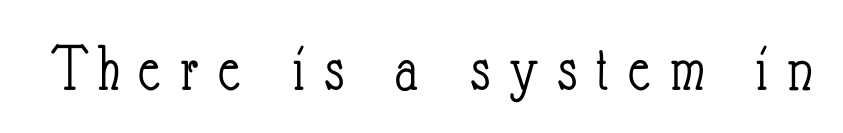
The image shows 68 px light, condensed type, upright; set unusually wide letter spacing (+0.28 em), not underlined; low stroke contrast and a small x-height.
